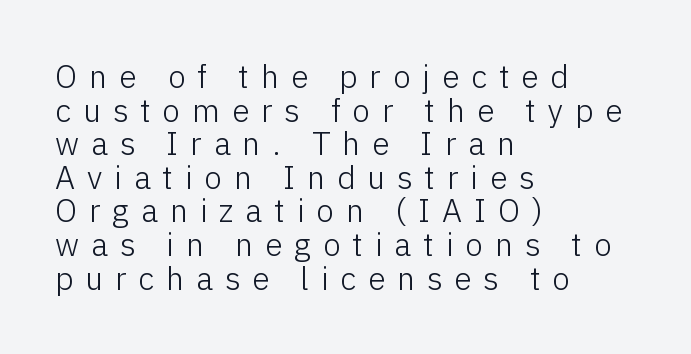
Q: Is the text bold? A: No.
Q: Is the text italic (slanted)? A: No, it is upright.
Q: Is the typeface a serif or a sans-serif typeface? A: Sans-serif.
Q: Is the text underlined? A: No.
Q: How is the paragraph aligned? A: Left-aligned.
Q: Is the spacing between letters normal or unusually wide? A: Unusually wide.
Q: Is the spacing between lines tight, normal or loose? A: Tight.
Q: Width (condensed, normal, or wide)? A: Normal.
Q: Stroke contrast? A: Low.
Q: x-height? A: Medium.
Q: Monospaced? A: No.
